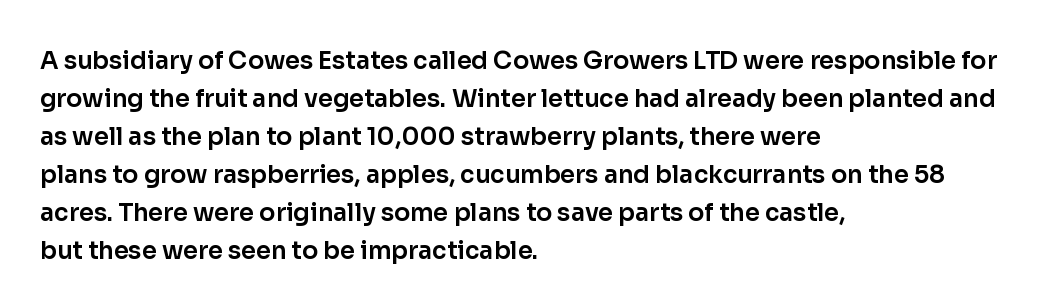
Q: Is the text italic (slanted)? A: No, it is upright.
Q: Is the text underlined? A: No.
Q: How is the paragraph aligned? A: Left-aligned.
Q: Is the spacing between letters normal or unusually wide? A: Normal.
Q: Is the spacing between lines tight, normal or loose? A: Normal.
